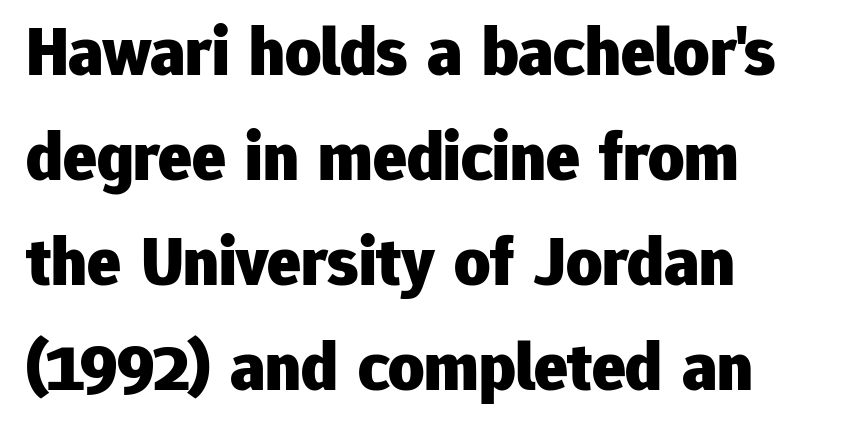
Q: Is the text bold? A: Yes.
Q: Is the text italic (slanted)? A: No, it is upright.
Q: Is the typeface a serif or a sans-serif typeface? A: Sans-serif.
Q: Is the text underlined? A: No.
Q: How is the paragraph aligned? A: Left-aligned.
Q: Is the spacing between letters normal or unusually wide? A: Normal.
Q: Is the spacing between lines tight, normal or loose? A: Normal.
Q: Width (condensed, normal, or wide)? A: Normal.
Q: Stroke contrast? A: Low.
Q: x-height? A: Medium.
Q: Monospaced? A: No.
